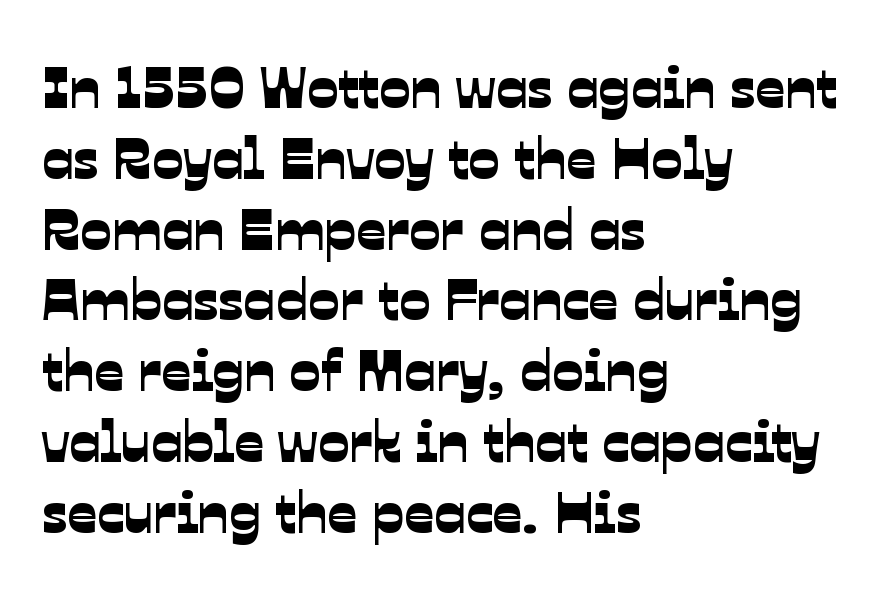
Only glyphs here, with clear space below each row. Is the letter spacing exaggerated? No — it looks like the ordinary default. The face used here is proportionally spaced, like ordinary book or web type. The ragged edge is on the right, which tells us the setting is flush left. Nope, no serifs anywhere on these letters.
